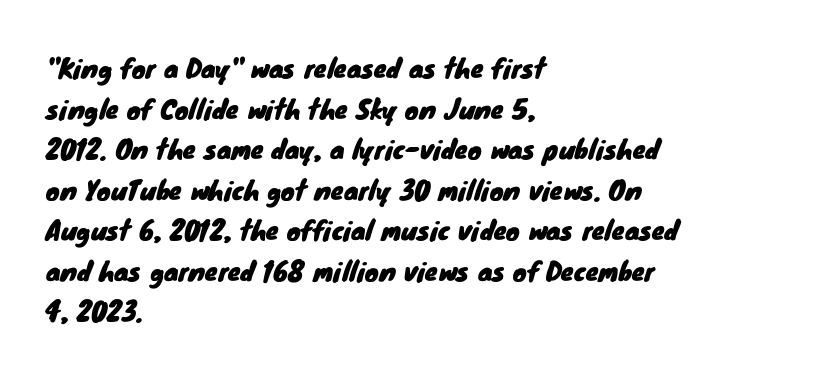
{"underline": "no", "align": "left", "line_spacing": "normal", "line_spacing_ratio": 1.56, "letter_spacing": "normal", "letter_spacing_em": 0.0, "glyph_px": 26}
